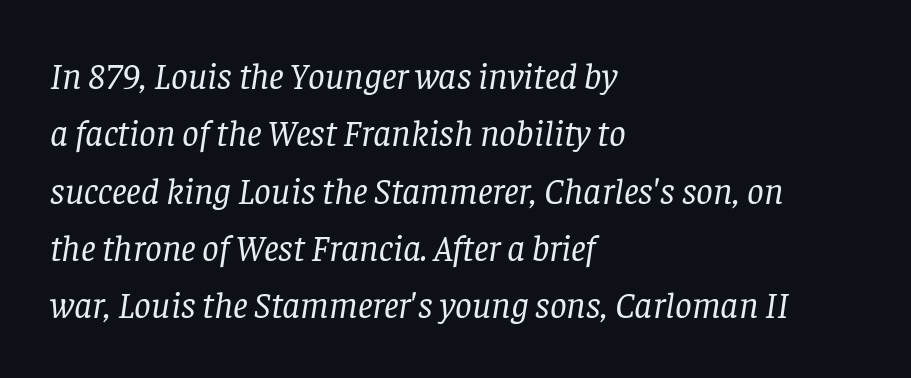
Style check: oblique. The words here are not underlined. Proportional: the letters do not fall into vertical columns. A classic flush-left, rag-right setting is used for this passage.
